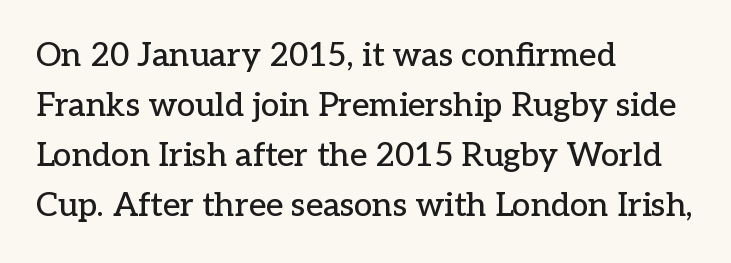
Unmarked baselines from the first word to the last. The rendering anchors every line to the left-hand side. Characters remain perfectly vertical along every line. Old-style or modern, the face here clearly has serifs. Observe the ordinary spacing: letters are neighbours, not strangers.
